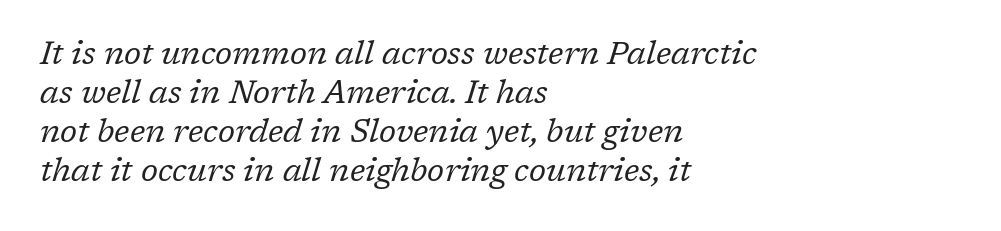
The image shows 32 px regular-weight serif type, italic (leaning right); set left-aligned, line spacing 1.22x, normal letter spacing, not underlined; low stroke contrast and a medium x-height.
